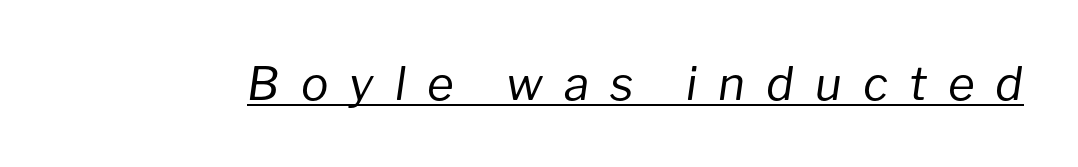
{"italic": "yes", "lean": "right", "slant_degrees": 8, "bold": "no", "weight": "regular", "width": "normal", "stroke_contrast": "low", "x_height": "medium", "monospaced": "no", "underline": "yes", "letter_spacing": "wide", "letter_spacing_em": 0.46, "glyph_px": 46}
